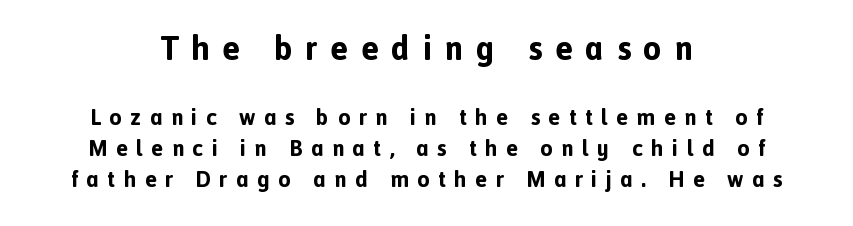
Reading down the column, the eye jumps a familiar distance to each next line. No feet cap the strokes, marking this as sans-serif type. Words float on clear page, feet unadorned. In terms of posture, this sample is upright. The first block has been scaled up relative to the second. Casual observation: everything's sitting right in the middle.
